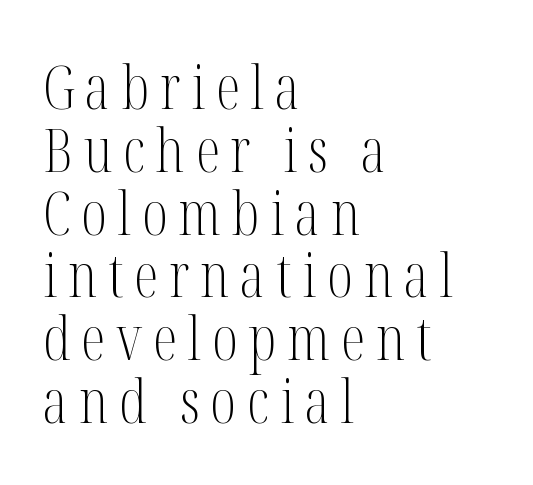
Q: Is the text bold? A: No.
Q: Is the text italic (slanted)? A: No, it is upright.
Q: Is the typeface a serif or a sans-serif typeface? A: Serif.
Q: Is the text underlined? A: No.
Q: How is the paragraph aligned? A: Left-aligned.
Q: Is the spacing between lines tight, normal or loose? A: Tight.
Q: Width (condensed, normal, or wide)? A: Condensed.
Q: Stroke contrast? A: Medium.
Q: x-height? A: Medium.
Q: Monospaced? A: No.
